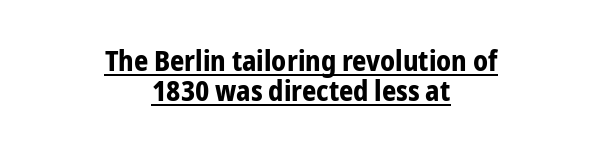
Visually the block forms a symmetrical silhouette, jagged on both flanks. Serifs: no, the terminals of the letterforms are clean. The rendering uses natural spacing where letterforms have individual widths. No extra tracking has been applied to these lines. Students, observe: this is what under-led, compact text looks like. Italic? Not at all — the glyphs are vertical.
